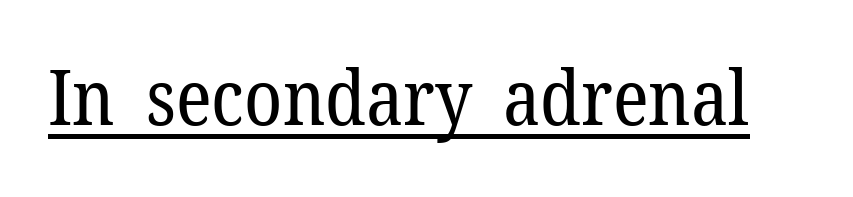
These lines keep a tight, regular rhythm from letter to letter. The rendering uses natural spacing where letterforms have individual widths. The type family on display is of the serif kind. In designer terms, the underline attribute is active on this setting. A light-to-regular cut is what we see here. Quick note: not italic, upright.
